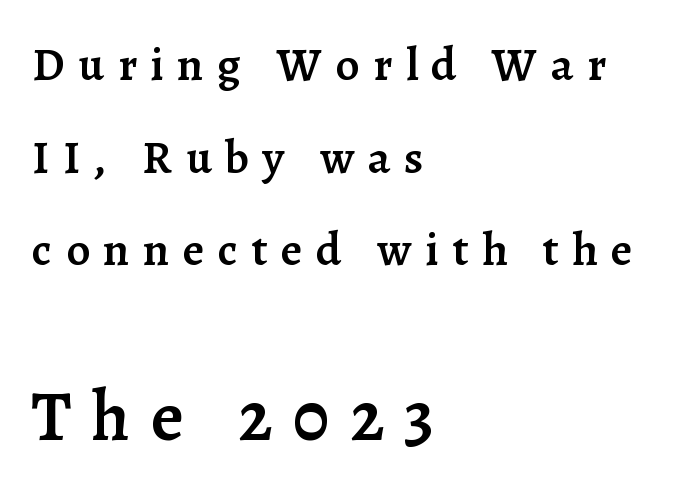
{"serif": "yes", "italic": "no", "bold": "semi", "weight": "semibold", "width": "normal", "stroke_contrast": "low", "x_height": "medium", "monospaced": "no", "underline": "no", "align": "left", "line_spacing": "loose", "line_spacing_ratio": 1.97, "letter_spacing": "wide", "letter_spacing_em": 0.29, "larger_block": "second", "size_ratio": 1.51, "glyph_px": 71}
